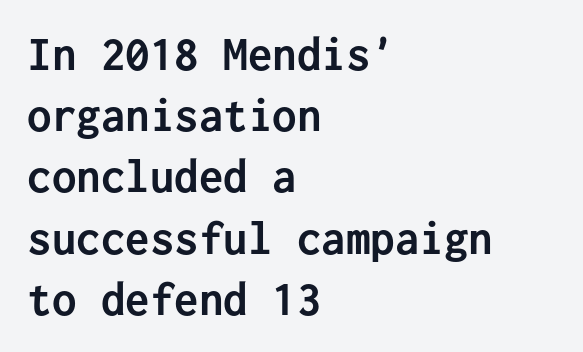
{"serif": "no", "italic": "no", "bold": "yes", "weight": "semibold", "width": "normal", "stroke_contrast": "low", "x_height": "medium", "monospaced": "yes", "underline": "no", "align": "left", "line_spacing": "normal", "line_spacing_ratio": 1.25, "letter_spacing": "normal", "letter_spacing_em": 0.0, "glyph_px": 49}
